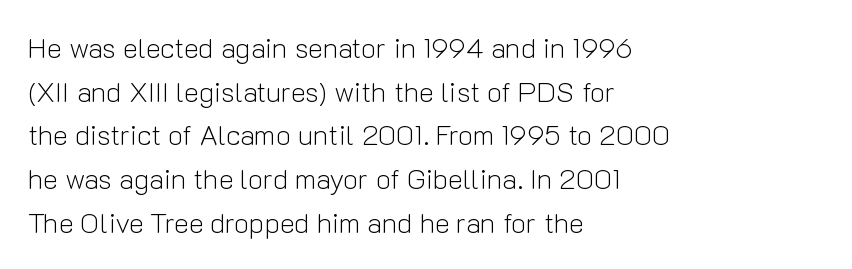
The image shows 28 px light sans-serif type, upright; set left-aligned, normal line spacing (1.56x), normal letter spacing, not underlined; low stroke contrast and a medium x-height.
